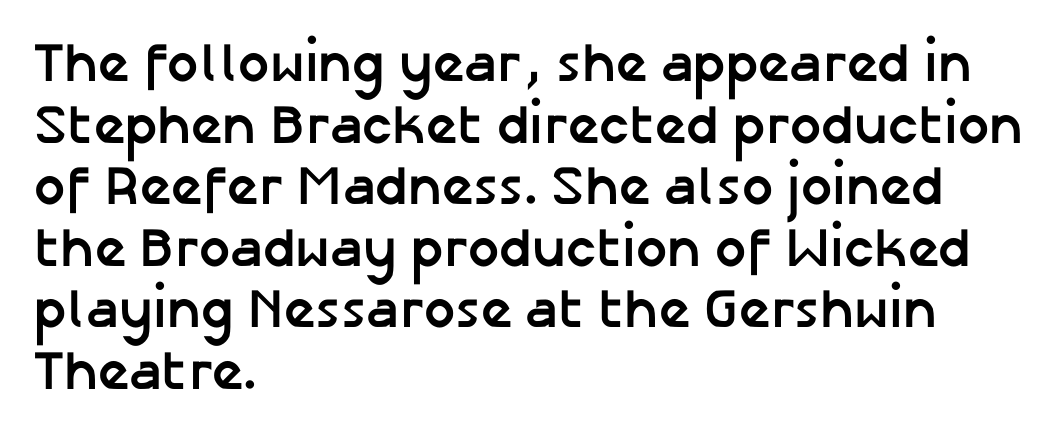
{"serif": "no", "italic": "no", "bold": "yes", "weight": "semibold", "width": "normal", "stroke_contrast": "low", "x_height": "medium", "monospaced": "no", "underline": "no", "align": "left", "line_spacing": "tight", "line_spacing_ratio": 1.12, "letter_spacing": "normal", "letter_spacing_em": 0.0, "glyph_px": 55}
